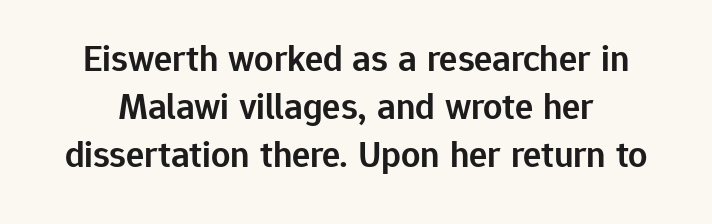
{"serif": "no", "italic": "no", "bold": "semi", "weight": "semibold", "width": "normal", "stroke_contrast": "low", "x_height": "medium", "monospaced": "no", "underline": "no", "line_spacing": "normal", "line_spacing_ratio": 1.26, "letter_spacing": "normal", "letter_spacing_em": 0.0, "glyph_px": 38}
